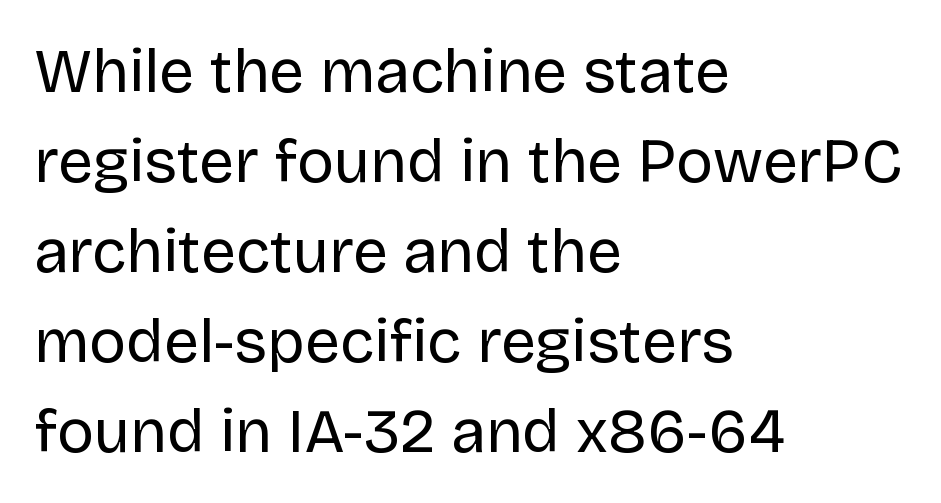
{"serif": "no", "italic": "no", "bold": "no", "weight": "regular", "width": "normal", "stroke_contrast": "low", "x_height": "large", "monospaced": "no", "underline": "no", "align": "left", "line_spacing": "normal", "line_spacing_ratio": 1.45, "letter_spacing": "normal", "letter_spacing_em": 0.0, "glyph_px": 62}
